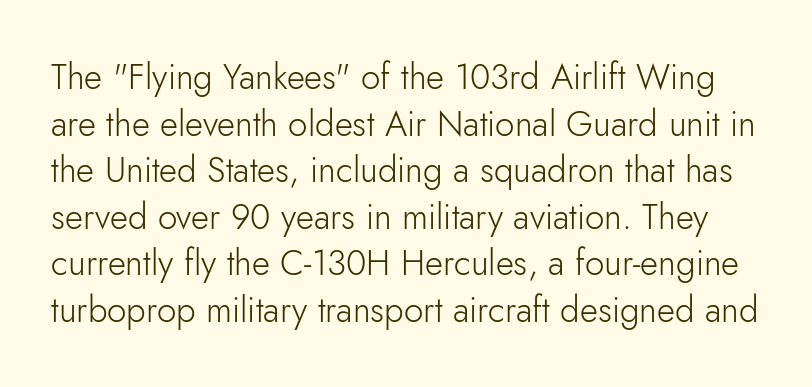
Weight: regular or lighter. You can tell from the bare stems that sans-serif type was used. Think of a printed novel: that variable character pitch is what you see here. Check under the words: just untouched page. Do the letters lean? They stand straight.
